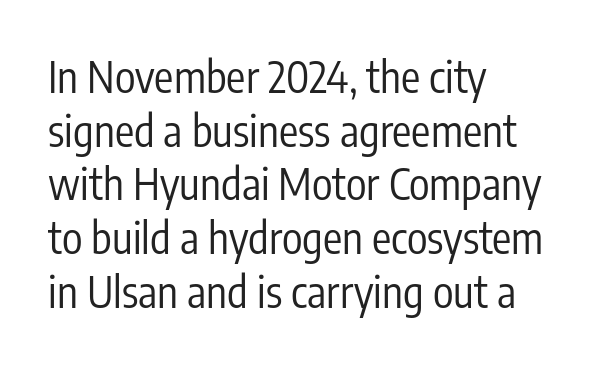
These lines stack with their left ends in a neat column. The line texture is even and compact thanks to regular tracking. The words here are not underlined. The rendering uses natural spacing where letterforms have individual widths. A sans-serif font was chosen for this passage.
